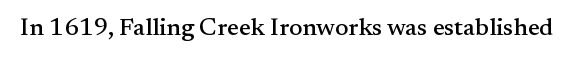
The image shows 25 px text type, upright; set normal letter spacing, not underlined.
